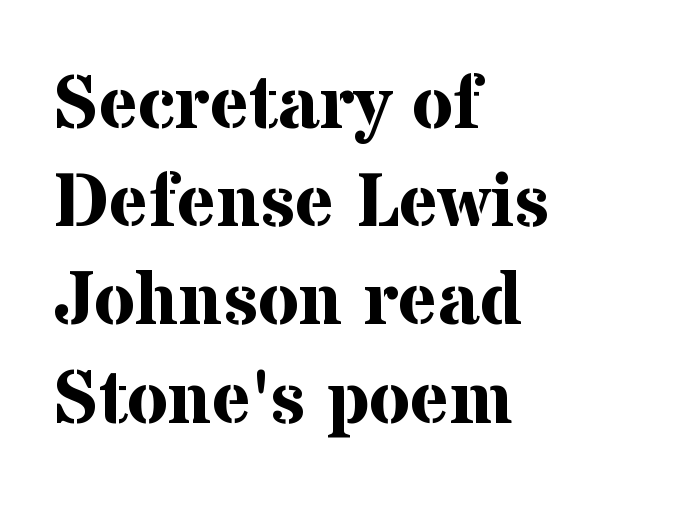
{"serif": "yes", "italic": "no", "bold": "yes", "weight": "bold", "width": "normal", "stroke_contrast": "medium", "x_height": "medium", "monospaced": "no", "underline": "no", "align": "left", "line_spacing": "normal", "line_spacing_ratio": 1.31, "letter_spacing": "normal", "letter_spacing_em": 0.0, "glyph_px": 75}
